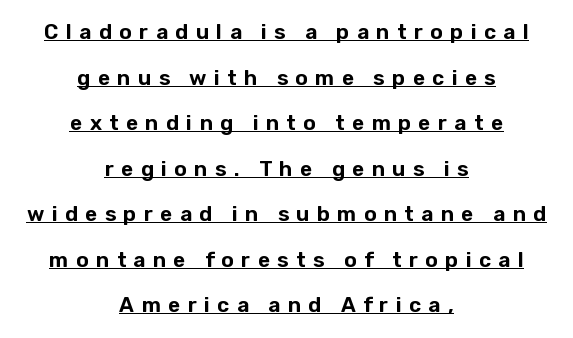
The image shows 21 px text type, upright; set centered, loose line spacing (2.17x), unusually wide letter spacing (+0.35 em), underlined.
